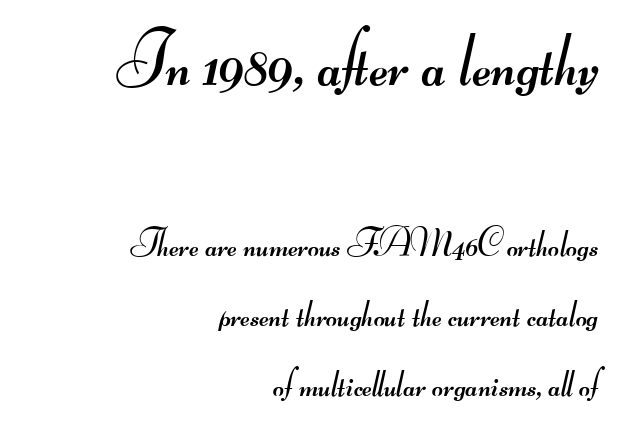
The image shows 75 px regular-weight, wide sans-serif type; set right-aligned, line spacing 1.85x, normal letter spacing, not underlined; the first (top) block is 1.97x larger; medium stroke contrast.
